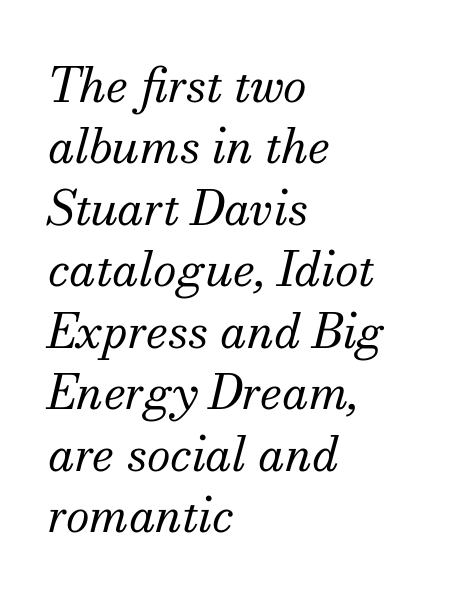
Compared with typical paragraphs, the rows here are spaced about the same. This rendering uses left alignment, leaving the right contour irregular. Regarding serifs, this sample has them. Compared with ordinary roman type, these characters are visibly tilted. Check under the words: just untouched page. The rendering uses natural spacing where letterforms have individual widths.
